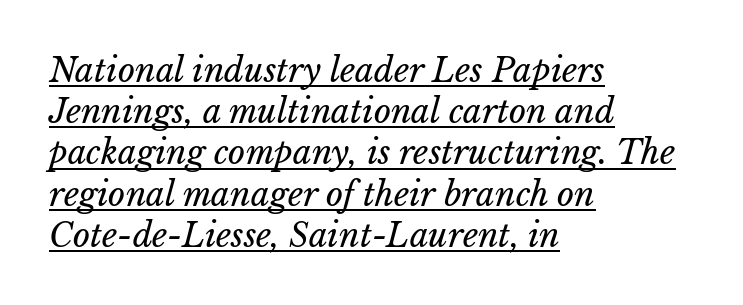
Q: Is the text bold? A: No.
Q: Is the text italic (slanted)? A: Yes, it leans right by about 15 degrees.
Q: Is the text underlined? A: Yes.
Q: How is the paragraph aligned? A: Left-aligned.
Q: Is the spacing between letters normal or unusually wide? A: Normal.
Q: Is the spacing between lines tight, normal or loose? A: Normal.
Q: Width (condensed, normal, or wide)? A: Normal.
Q: Stroke contrast? A: Low.
Q: x-height? A: Medium.
Q: Monospaced? A: No.
